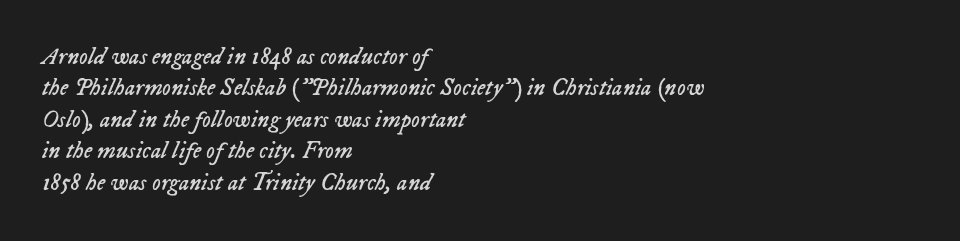
Tall strokes in this sample are angled rather than plumb. Honestly, there is no underline to notice here at all. A quiet, ordinary-to-light weight characterises the typeface. The rendering keeps characters at their native spacing. A student would call this left alignment; a typographer would say flush left, rag right. The line-height multiplier appears to be the usual default.
